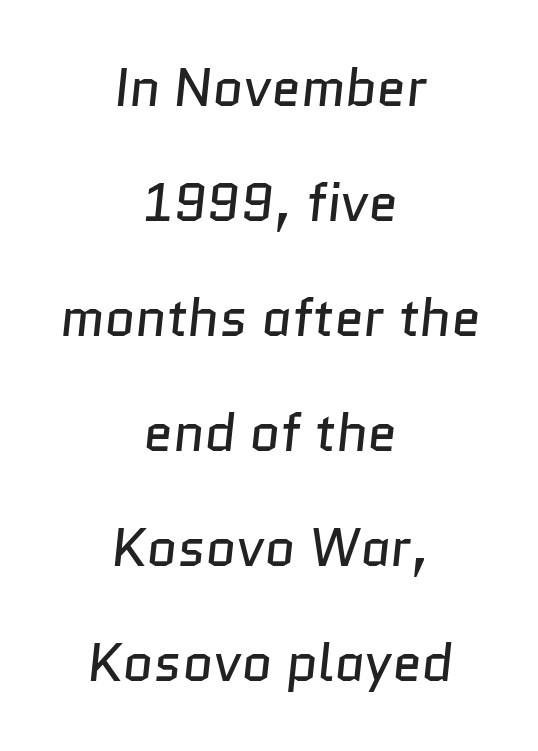
The image shows 53 px regular-weight sans-serif type; set centered, loose line spacing (2.17x), normal letter spacing, not underlined; low stroke contrast and a medium x-height.
